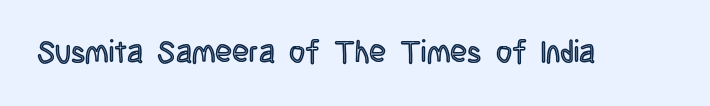
Q: Is the text italic (slanted)? A: No, it is upright.
Q: Is the text underlined? A: No.
Q: Is the spacing between letters normal or unusually wide? A: Normal.
Q: Width (condensed, normal, or wide)? A: Condensed.
Q: x-height? A: Large.
Q: Monospaced? A: No.
